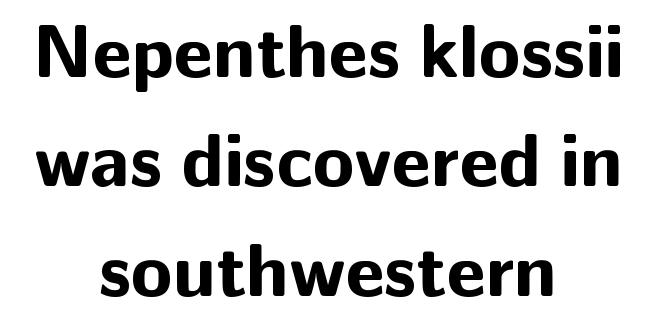
The image shows 76 px bold sans-serif type, upright; set centered, normal line spacing (1.44x), normal letter spacing, not underlined; low stroke contrast and a medium x-height.
